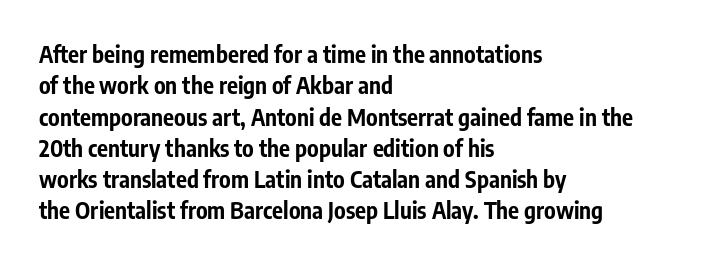
If you drew a line through each stem, it would be perfectly vertical. The face used here has the dense, thick strokes of a bold. All the whitespace from short lines collects on the right. Observe the ordinary spacing: letters are neighbours, not strangers. Rule under the text: the space is simply empty.
